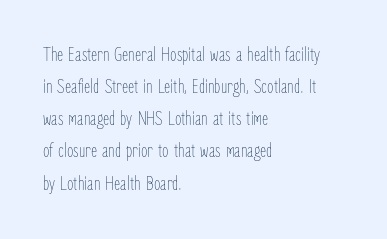
The image shows 21 px text type, upright; set left-aligned, normal line spacing (1.53x), normal letter spacing, not underlined.
